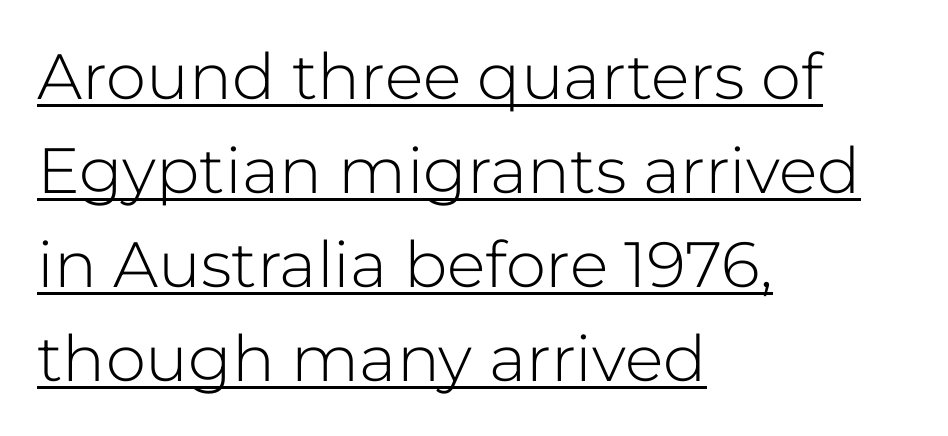
{"serif": "no", "italic": "no", "bold": "no", "weight": "light", "width": "normal", "stroke_contrast": "low", "x_height": "medium", "monospaced": "no", "underline": "yes", "align": "left", "line_spacing": "normal", "line_spacing_ratio": 1.47, "letter_spacing": "normal", "letter_spacing_em": 0.0, "glyph_px": 64}
